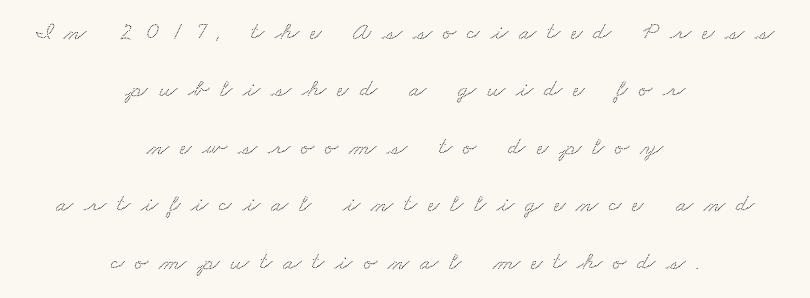
{"underline": "no", "align": "center", "line_spacing": "loose", "line_spacing_ratio": 2.3, "letter_spacing": "wide", "letter_spacing_em": 0.44, "glyph_px": 25}
